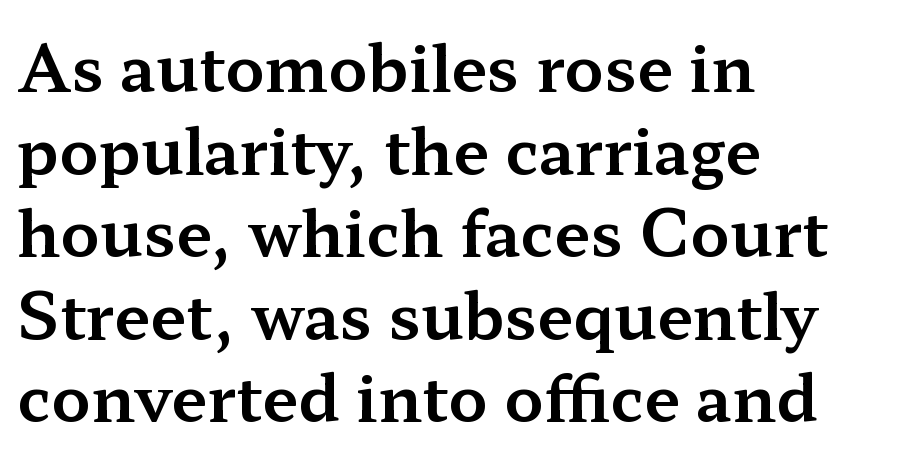
Horizontal alignment here is leftward, the default for most running prose. Font category for this specimen: serif. Style check: upright. The face used here is proportionally spaced, like ordinary book or web type. Glance below the letters and you will spot only blank space. Letter spacing: default.
